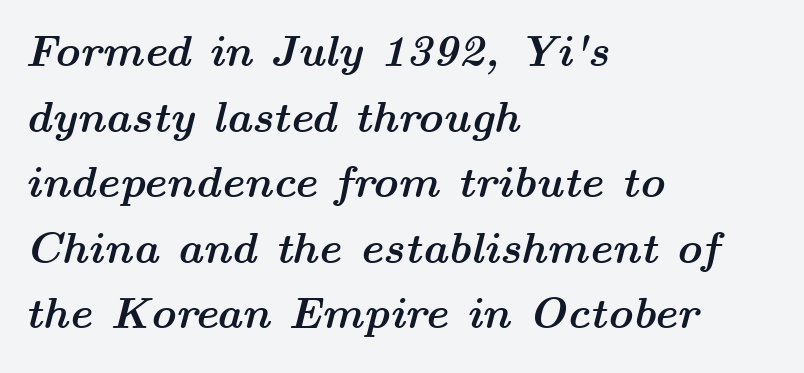
The image shows 44 px semibold, wide type, italic (leaning right); set left-aligned, normal line spacing (1.49x), normal letter spacing, not underlined; medium stroke contrast and a medium x-height.
